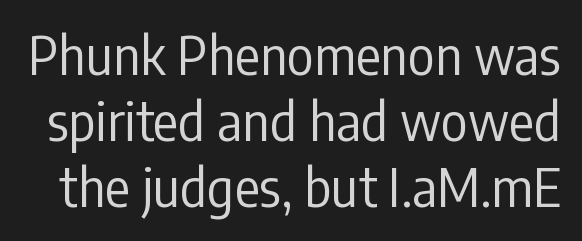
The axis of the letterforms is exactly vertical. You could not count columns in this text — the font is proportionally spaced. The specimen omits any rule beneath the text block's lines. Compared with typical body copy, the letter spacing here is the same. A normal amount of white space separates one row of letters from the next.
